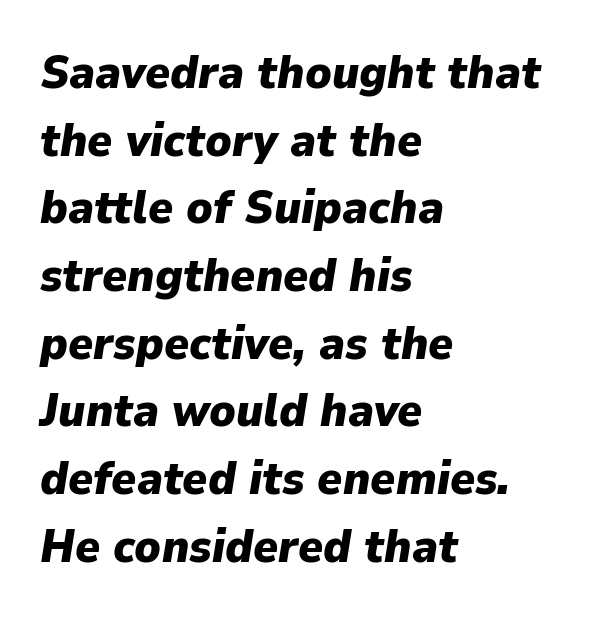
Q: Is the text bold? A: Yes.
Q: Is the text italic (slanted)? A: Yes, it leans right by about 9 degrees.
Q: Is the text underlined? A: No.
Q: How is the paragraph aligned? A: Left-aligned.
Q: Is the spacing between letters normal or unusually wide? A: Normal.
Q: Is the spacing between lines tight, normal or loose? A: Normal.
Q: Width (condensed, normal, or wide)? A: Normal.
Q: Stroke contrast? A: Low.
Q: x-height? A: Medium.
Q: Monospaced? A: No.
